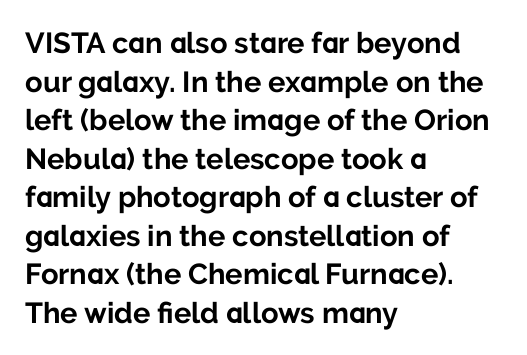
{"serif": "no", "italic": "no", "bold": "yes", "weight": "bold", "width": "normal", "stroke_contrast": "low", "x_height": "medium", "monospaced": "no", "underline": "no", "align": "left", "line_spacing": "normal", "line_spacing_ratio": 1.33, "letter_spacing": "normal", "letter_spacing_em": 0.0, "glyph_px": 29}
